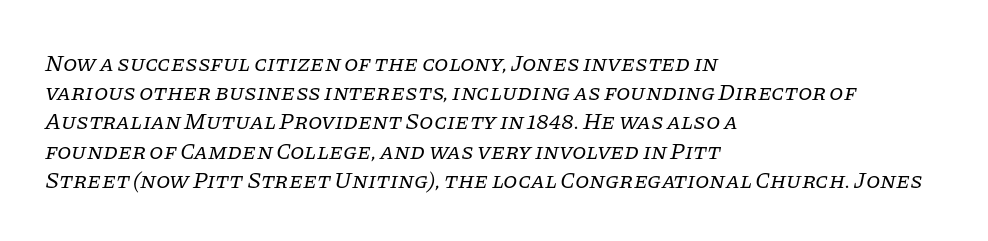
The image shows 23 px text type, italic (leaning right); set left-aligned, normal line spacing (1.27x), normal letter spacing, not underlined.
